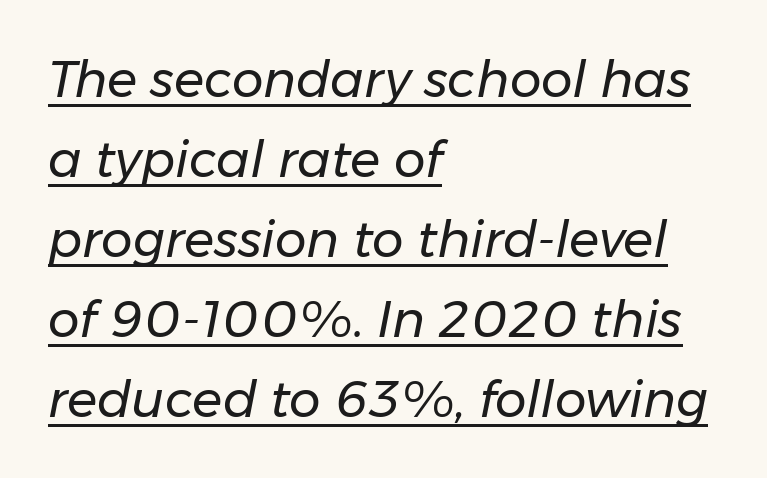
Q: Is the text bold? A: No.
Q: Is the text italic (slanted)? A: Yes, it leans right by about 11 degrees.
Q: Is the text underlined? A: Yes.
Q: How is the paragraph aligned? A: Left-aligned.
Q: Is the spacing between letters normal or unusually wide? A: Normal.
Q: Is the spacing between lines tight, normal or loose? A: Normal.
Q: Width (condensed, normal, or wide)? A: Normal.
Q: Stroke contrast? A: Low.
Q: x-height? A: Medium.
Q: Monospaced? A: No.
